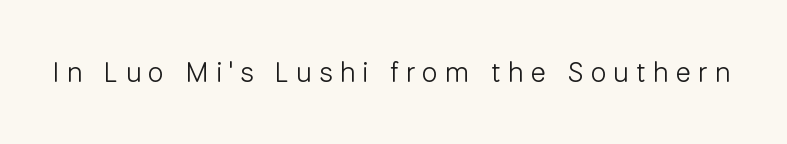
The image shows 28 px light sans-serif type, upright; set unusually wide letter spacing (+0.26 em), not underlined; low stroke contrast and a medium x-height.
